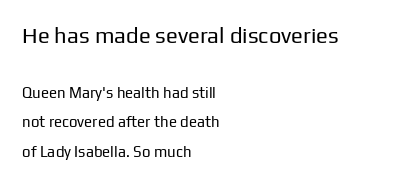
Q: Is the text bold? A: No.
Q: Is the text italic (slanted)? A: No, it is upright.
Q: Is the text underlined? A: No.
Q: How is the paragraph aligned? A: Left-aligned.
Q: Is the spacing between letters normal or unusually wide? A: Normal.
Q: Is the spacing between lines tight, normal or loose? A: Loose.
Q: Which block of text is set in a larger size, the first (top) or the second (bottom)? A: The first (top) one.
